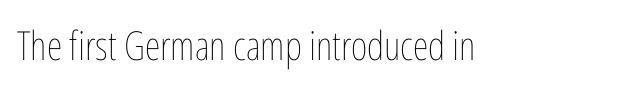
{"italic": "no", "bold": "no", "weight": "thin", "width": "condensed", "stroke_contrast": "low", "x_height": "medium", "monospaced": "no", "underline": "no", "letter_spacing": "normal", "letter_spacing_em": 0.0, "glyph_px": 40}
